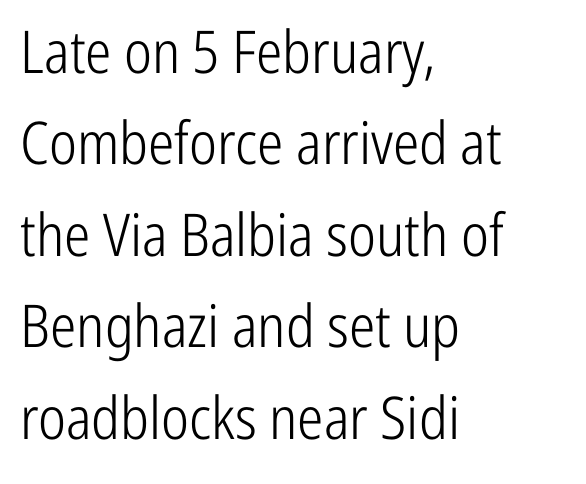
{"serif": "no", "italic": "no", "bold": "no", "weight": "light", "width": "condensed", "stroke_contrast": "low", "x_height": "medium", "monospaced": "no", "underline": "no", "align": "left", "line_spacing": "normal", "line_spacing_ratio": 1.55, "letter_spacing": "normal", "letter_spacing_em": 0.0, "glyph_px": 59}
